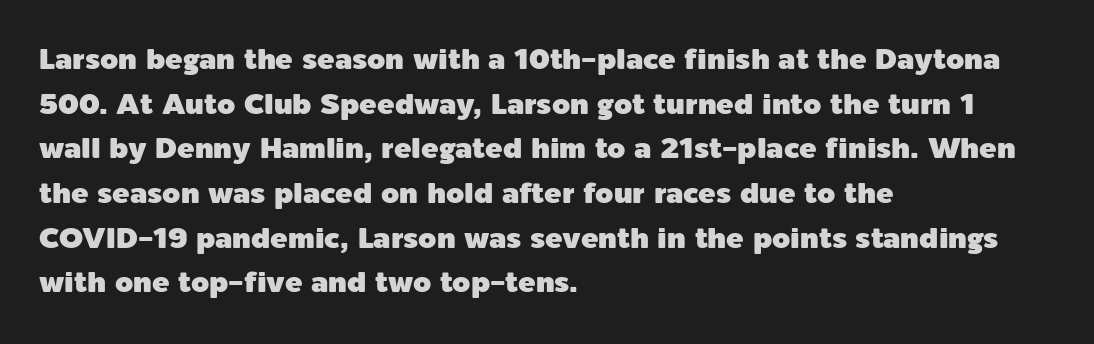
{"serif": "no", "italic": "no", "width": "normal", "x_height": "medium", "monospaced": "no", "underline": "no", "align": "left", "line_spacing": "normal", "line_spacing_ratio": 1.54, "letter_spacing": "normal", "letter_spacing_em": 0.0, "glyph_px": 29}
